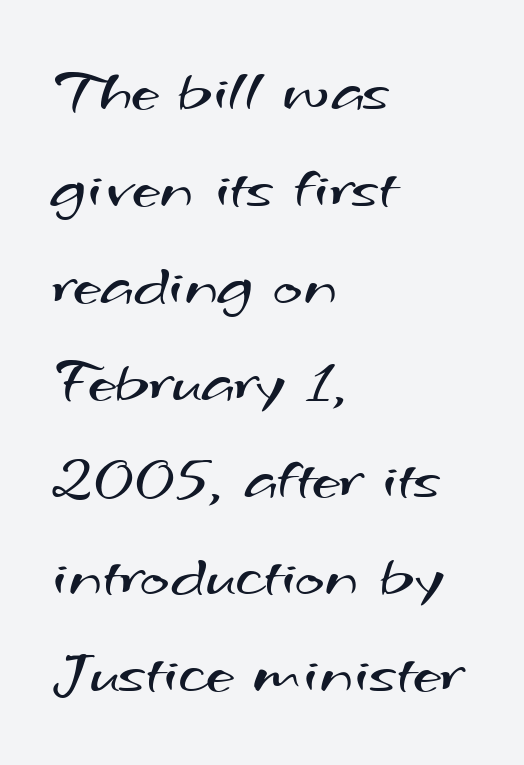
{"serif": "no", "bold": "no", "weight": "regular", "width": "wide", "stroke_contrast": "medium", "x_height": "small", "monospaced": "no", "underline": "no", "align": "left", "line_spacing": "normal", "line_spacing_ratio": 1.54, "letter_spacing": "normal", "letter_spacing_em": 0.0, "glyph_px": 63}
